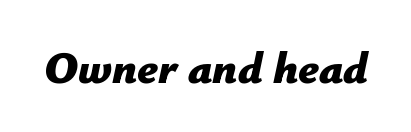
{"italic": "yes", "lean": "right", "slant_degrees": 12, "bold": "yes", "weight": "bold", "width": "normal", "stroke_contrast": "low", "x_height": "medium", "monospaced": "no", "underline": "no", "letter_spacing": "normal", "letter_spacing_em": 0.0, "glyph_px": 44}
